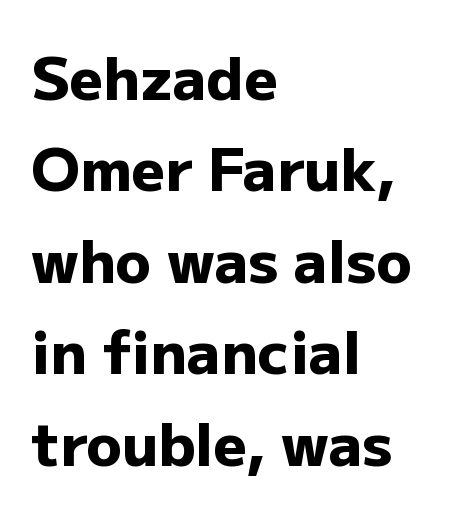
The image shows 59 px heavy sans-serif type, upright; set left-aligned, normal line spacing (1.55x), normal letter spacing, not underlined; low stroke contrast and a medium x-height.
